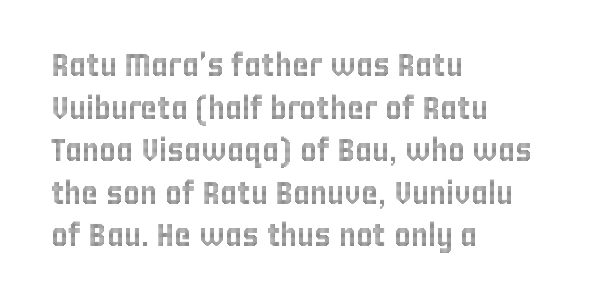
{"italic": "no", "width": "condensed", "x_height": "large", "monospaced": "no", "underline": "no", "align": "left", "line_spacing": "normal", "line_spacing_ratio": 1.33, "letter_spacing": "normal", "letter_spacing_em": 0.0, "glyph_px": 32}
